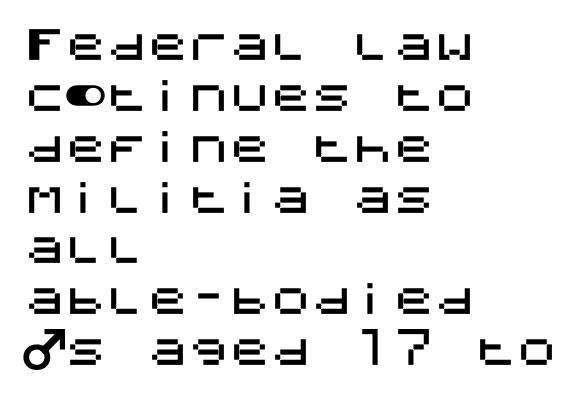
{"serif": "no", "italic": "no", "width": "normal", "stroke_contrast": "medium", "x_height": "large", "underline": "no", "align": "left", "line_spacing_ratio": 1.24, "letter_spacing": "normal", "letter_spacing_em": 0.0, "glyph_px": 41}
